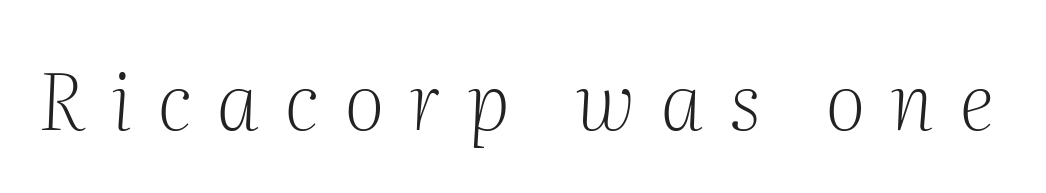
The image shows 78 px light serif type, italic (leaning right); set unusually wide letter spacing (+0.33 em), not underlined; medium stroke contrast and a medium x-height.
